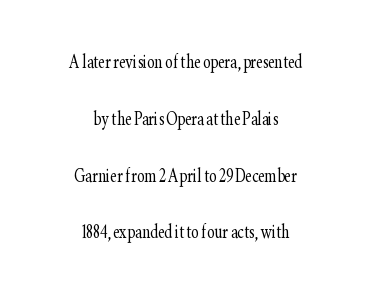
The image shows 23 px text type, upright; set centered, loose line spacing (2.47x), normal letter spacing, not underlined.
